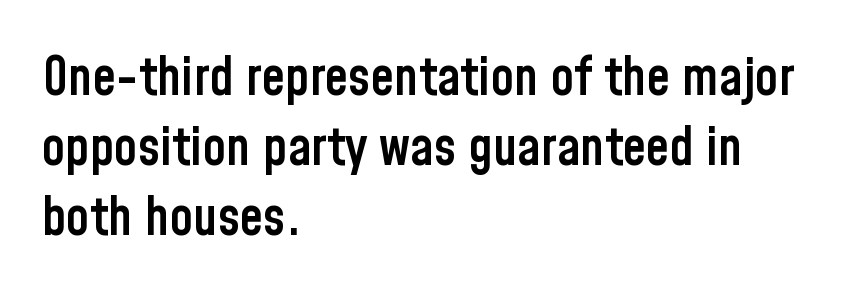
{"serif": "no", "italic": "no", "bold": "semi", "weight": "semibold", "width": "condensed", "stroke_contrast": "low", "x_height": "medium", "monospaced": "no", "underline": "no", "align": "left", "line_spacing": "normal", "line_spacing_ratio": 1.32, "letter_spacing": "normal", "letter_spacing_em": 0.0, "glyph_px": 53}
